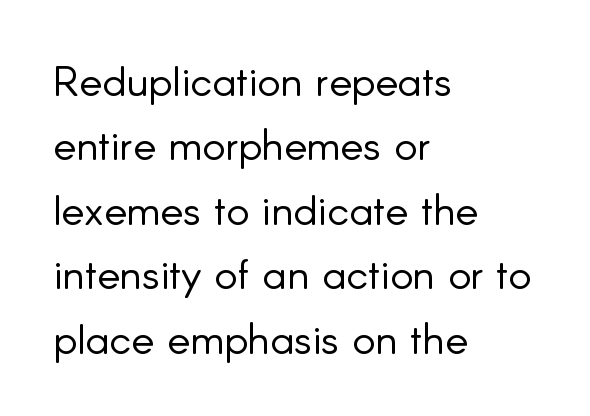
{"serif": "no", "italic": "no", "bold": "no", "weight": "light", "width": "normal", "stroke_contrast": "low", "x_height": "small", "monospaced": "no", "underline": "no", "align": "left", "line_spacing": "normal", "line_spacing_ratio": 1.5, "letter_spacing": "normal", "letter_spacing_em": 0.0, "glyph_px": 43}
